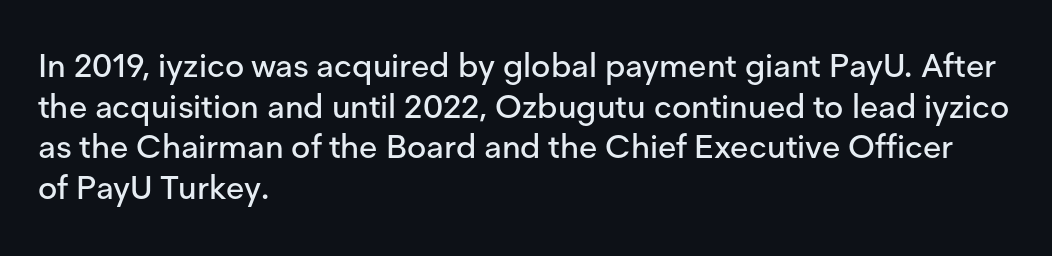
{"serif": "no", "italic": "no", "width": "normal", "stroke_contrast": "low", "x_height": "medium", "monospaced": "no", "underline": "no", "align": "left", "line_spacing_ratio": 1.23, "letter_spacing": "normal", "letter_spacing_em": 0.0, "glyph_px": 33}
